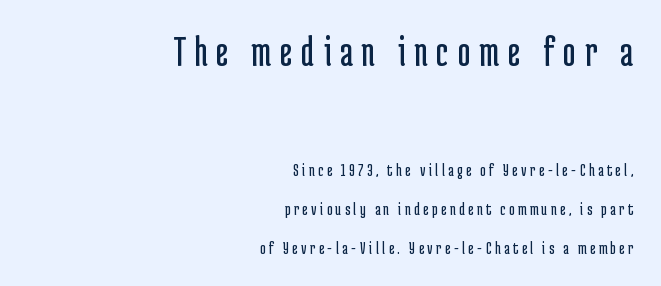
{"serif": "no", "italic": "no", "bold": "no", "weight": "regular", "width": "condensed", "stroke_contrast": "low", "x_height": "medium", "monospaced": "no", "underline": "no", "align": "right", "line_spacing": "loose", "line_spacing_ratio": 2.19, "letter_spacing": "wide", "letter_spacing_em": 0.2, "larger_block": "first", "size_ratio": 2.44, "glyph_px": 44}
